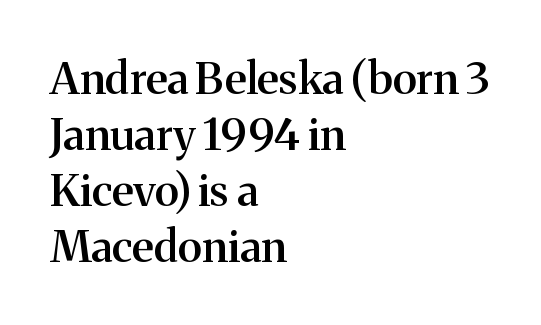
Q: Is the text bold? A: Semi-bold.
Q: Is the text italic (slanted)? A: No, it is upright.
Q: Is the typeface a serif or a sans-serif typeface? A: Serif.
Q: Is the text underlined? A: No.
Q: How is the paragraph aligned? A: Left-aligned.
Q: Is the spacing between letters normal or unusually wide? A: Normal.
Q: Is the spacing between lines tight, normal or loose? A: Normal.
Q: Width (condensed, normal, or wide)? A: Normal.
Q: Stroke contrast? A: Medium.
Q: x-height? A: Medium.
Q: Monospaced? A: No.
